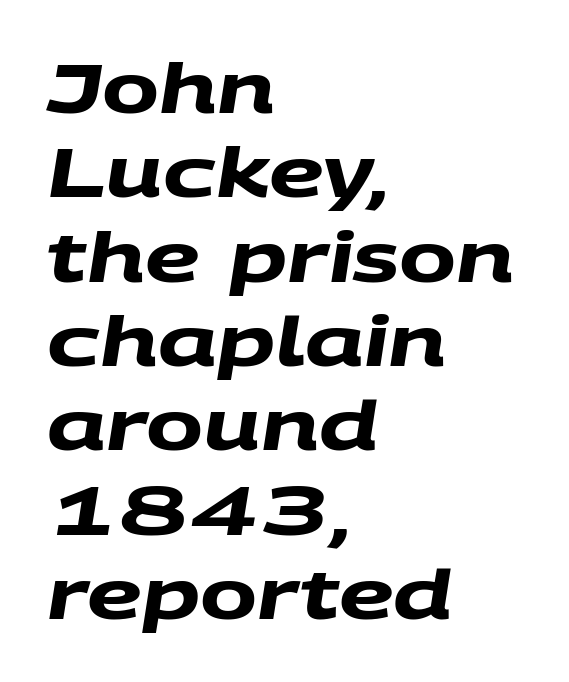
{"serif": "no", "bold": "yes", "weight": "heavy", "width": "wide", "stroke_contrast": "medium", "x_height": "large", "monospaced": "no", "underline": "no", "align": "left", "line_spacing_ratio": 1.24, "letter_spacing": "normal", "letter_spacing_em": 0.0, "glyph_px": 68}
